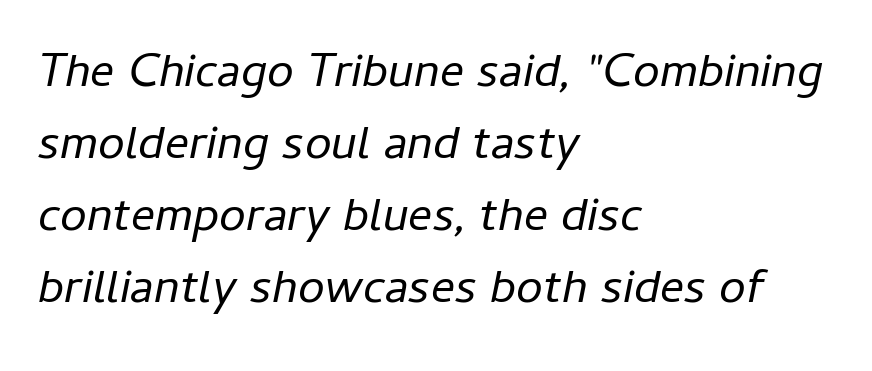
The image shows 48 px regular-weight type, italic (leaning right); set left-aligned, normal line spacing (1.5x), normal letter spacing, not underlined; low stroke contrast and a medium x-height.
